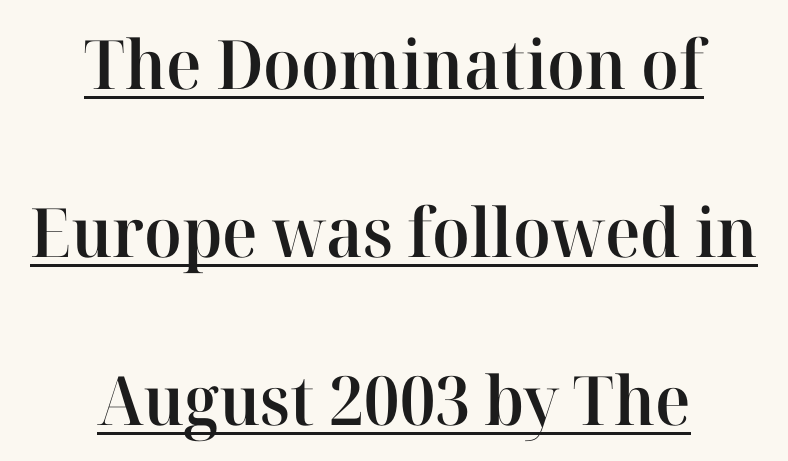
{"serif": "yes", "italic": "no", "bold": "semi", "weight": "semibold", "width": "normal", "stroke_contrast": "high", "x_height": "medium", "monospaced": "no", "underline": "yes", "align": "center", "line_spacing": "loose", "line_spacing_ratio": 2.47, "letter_spacing": "normal", "letter_spacing_em": 0.0, "glyph_px": 68}
